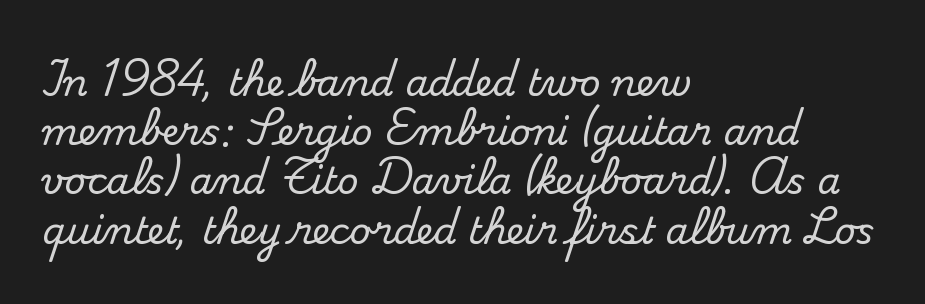
{"width": "normal", "stroke_contrast": "medium", "x_height": "small", "monospaced": "no", "underline": "no", "align": "left", "line_spacing": "normal", "line_spacing_ratio": 1.33, "letter_spacing": "normal", "letter_spacing_em": 0.0, "glyph_px": 37}
